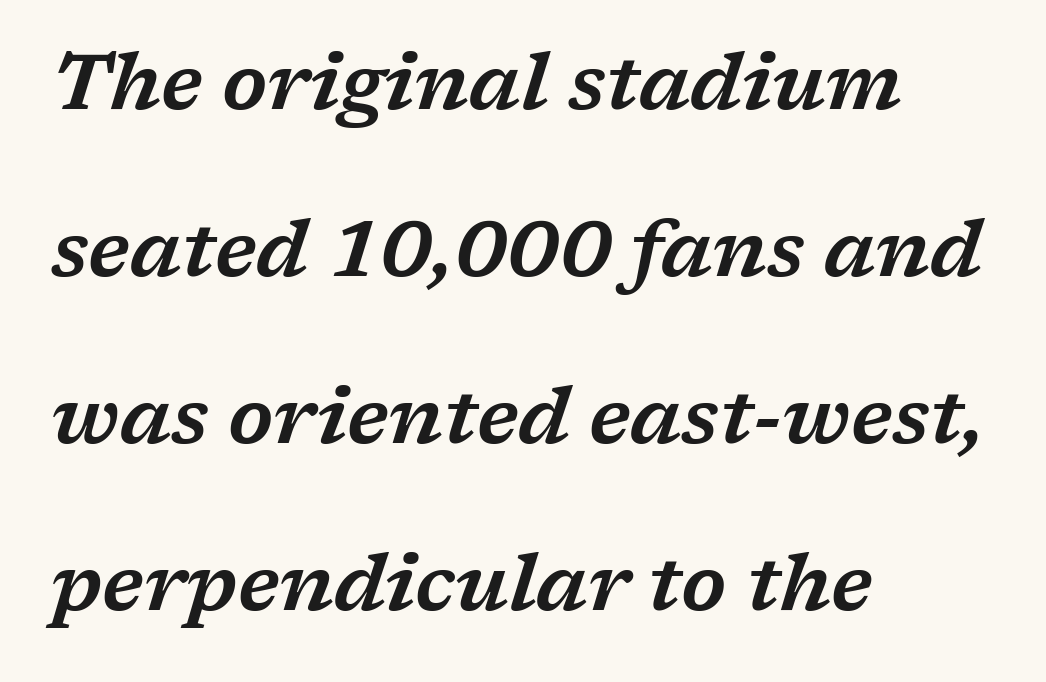
Each row of text sits above clean, open space. The specimen reads as italic at a glance. Think of a printed novel: that variable character pitch is what you see here. Observe the serifs anchoring each vertical stroke in this sample.
